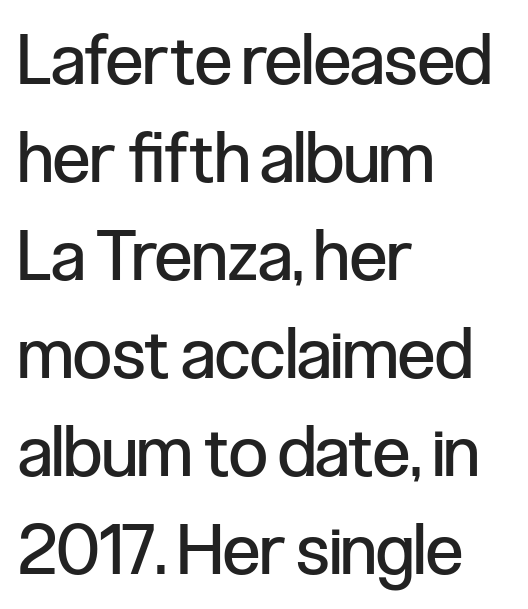
Q: Is the text bold? A: No.
Q: Is the text italic (slanted)? A: No, it is upright.
Q: Is the typeface a serif or a sans-serif typeface? A: Sans-serif.
Q: Is the text underlined? A: No.
Q: How is the paragraph aligned? A: Left-aligned.
Q: Is the spacing between letters normal or unusually wide? A: Normal.
Q: Is the spacing between lines tight, normal or loose? A: Normal.
Q: Width (condensed, normal, or wide)? A: Condensed.
Q: Stroke contrast? A: Low.
Q: x-height? A: Medium.
Q: Monospaced? A: No.
